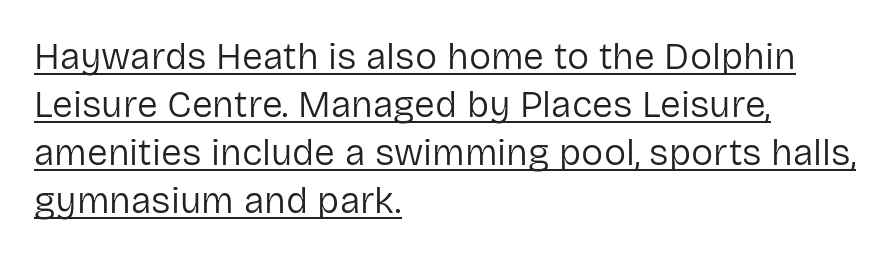
{"serif": "no", "italic": "no", "bold": "no", "weight": "regular", "width": "normal", "stroke_contrast": "low", "x_height": "medium", "monospaced": "no", "underline": "yes", "align": "left", "line_spacing": "normal", "line_spacing_ratio": 1.3, "letter_spacing": "normal", "letter_spacing_em": 0.0, "glyph_px": 37}
